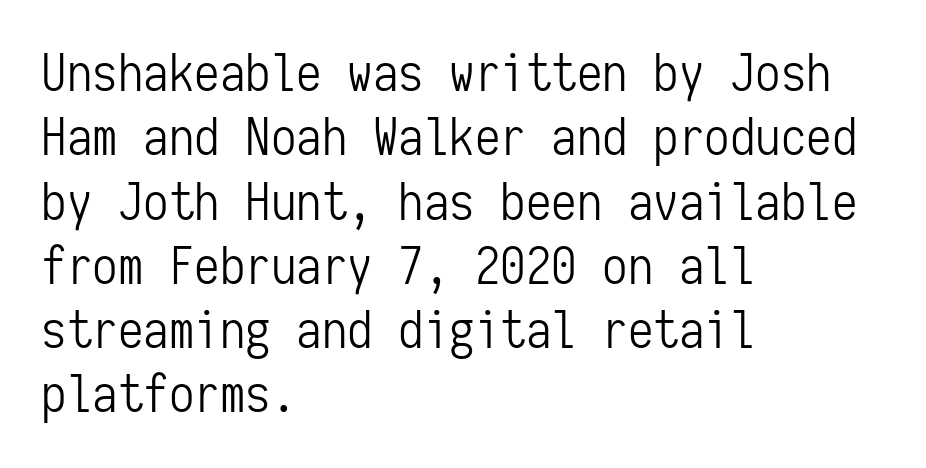
The image shows 51 px light, condensed sans-serif type, upright, monospaced; set left-aligned, normal line spacing (1.26x), normal letter spacing, not underlined; low stroke contrast and a medium x-height.
